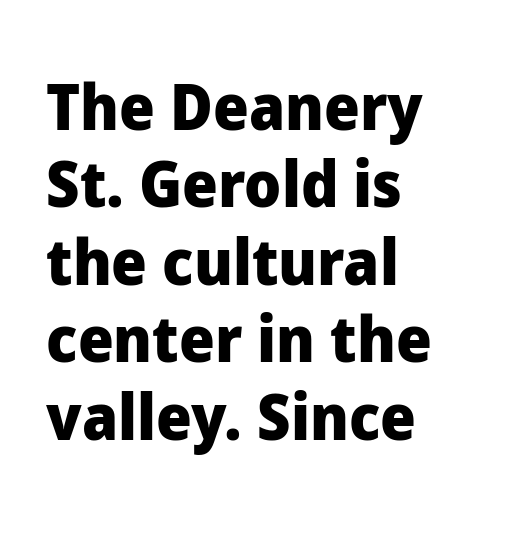
Quick note: underline off. Compared with typical body copy, the letter spacing here is the same. A typesetter would label this face a sans. Heft: maximum for text — a bold. Alignment: flush left.
